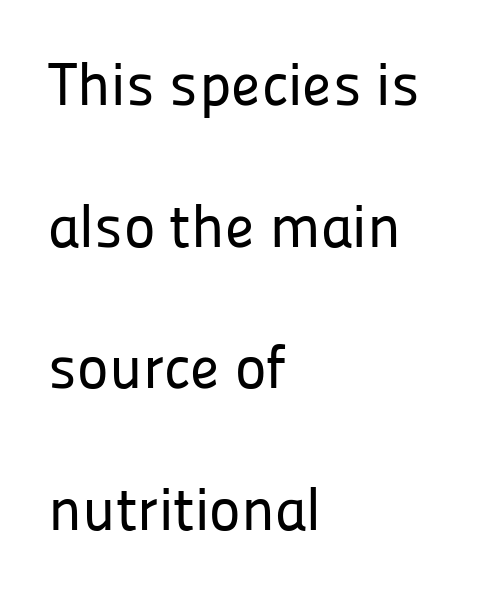
The image shows 60 px sans-serif type, upright; set left-aligned, loose line spacing (2.36x), normal letter spacing, not underlined; low stroke contrast and a medium x-height.
